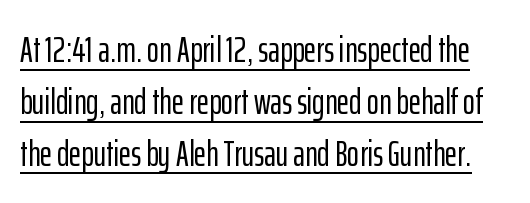
The image shows 37 px condensed sans-serif type, upright; set normal line spacing (1.4x), normal letter spacing, underlined; low stroke contrast and a medium x-height.
